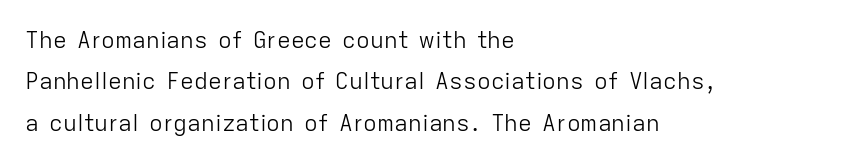
{"italic": "no", "bold": "no", "underline": "no", "align": "left", "line_spacing_ratio": 1.8, "letter_spacing": "normal", "letter_spacing_em": 0.0, "glyph_px": 23}
